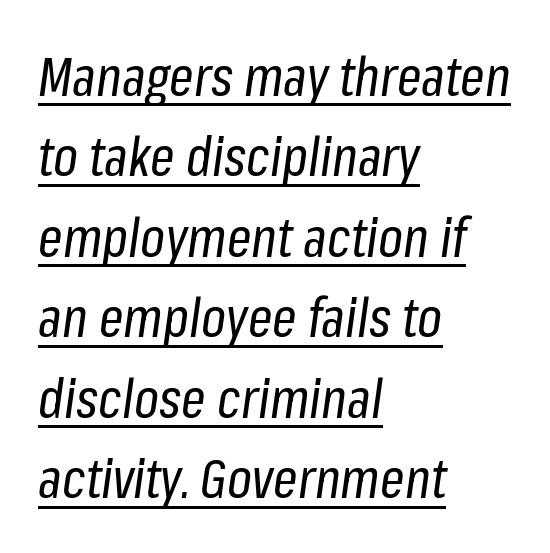
Q: Is the text bold? A: No.
Q: Is the text italic (slanted)? A: Yes, it leans right by about 8 degrees.
Q: Is the text underlined? A: Yes.
Q: How is the paragraph aligned? A: Left-aligned.
Q: Is the spacing between letters normal or unusually wide? A: Normal.
Q: Is the spacing between lines tight, normal or loose? A: Normal.
Q: Width (condensed, normal, or wide)? A: Condensed.
Q: Stroke contrast? A: Low.
Q: x-height? A: Medium.
Q: Monospaced? A: No.
